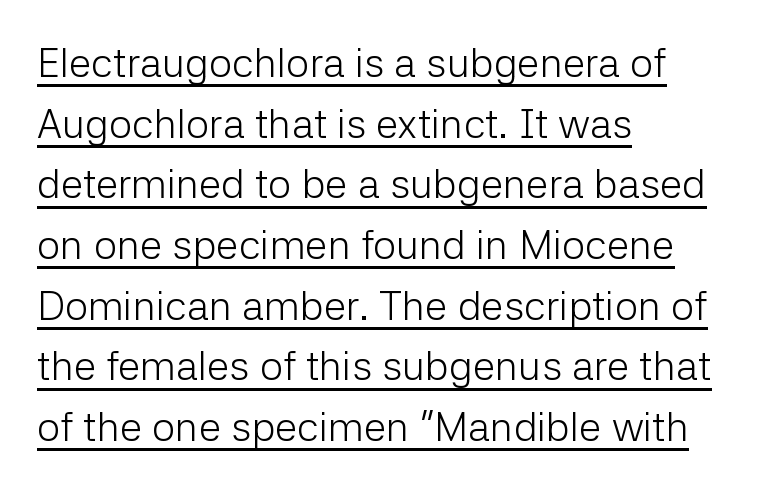
Q: Is the text bold? A: No.
Q: Is the text italic (slanted)? A: No, it is upright.
Q: Is the typeface a serif or a sans-serif typeface? A: Sans-serif.
Q: Is the text underlined? A: Yes.
Q: How is the paragraph aligned? A: Left-aligned.
Q: Is the spacing between letters normal or unusually wide? A: Normal.
Q: Is the spacing between lines tight, normal or loose? A: Normal.
Q: Width (condensed, normal, or wide)? A: Normal.
Q: Stroke contrast? A: Low.
Q: x-height? A: Medium.
Q: Monospaced? A: No.
